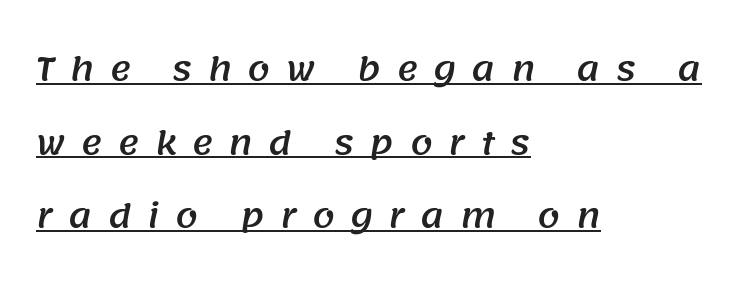
{"serif": "no", "width": "normal", "stroke_contrast": "medium", "x_height": "large", "monospaced": "no", "underline": "yes", "align": "left", "line_spacing": "loose", "line_spacing_ratio": 2.3, "letter_spacing": "wide", "letter_spacing_em": 0.49, "glyph_px": 32}
